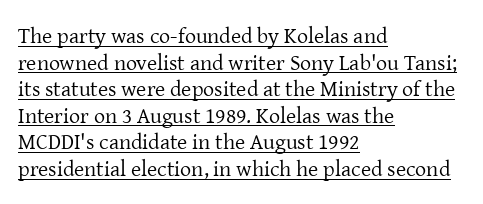
Posture: vertical. Leftover space on each line is placed entirely after the last word. In terms of letterspacing, this is plain default setting. Beneath each row of characters lies a ruled line.
